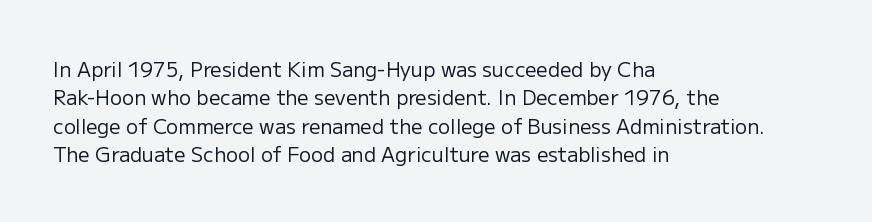
The image shows 20 px text type, upright; set left-aligned, normal line spacing (1.42x), normal letter spacing, not underlined.
